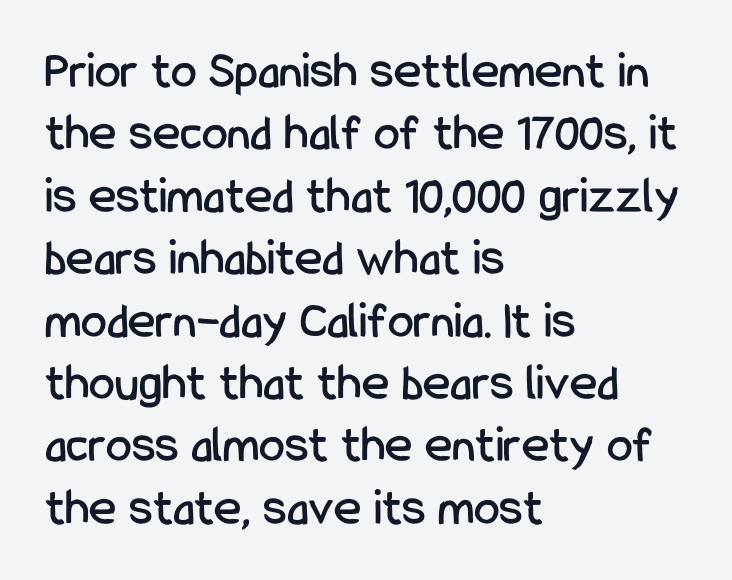
{"serif": "no", "italic": "no", "width": "condensed", "stroke_contrast": "low", "x_height": "medium", "monospaced": "no", "underline": "no", "align": "left", "line_spacing_ratio": 1.2, "letter_spacing": "normal", "letter_spacing_em": 0.0, "glyph_px": 52}
